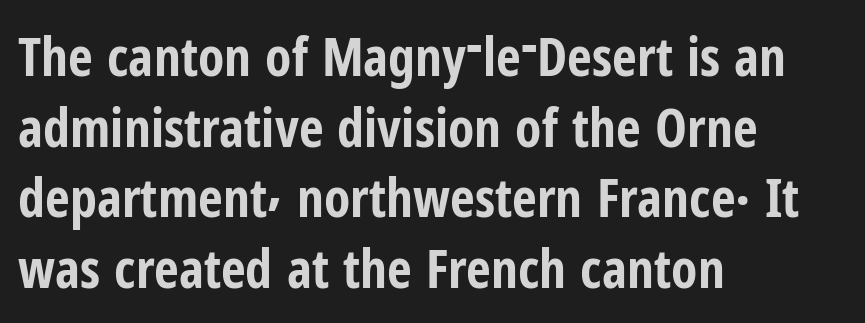
The image shows 54 px bold, condensed sans-serif type, upright; set left-aligned, normal line spacing (1.31x), normal letter spacing, not underlined; low stroke contrast and a medium x-height.
